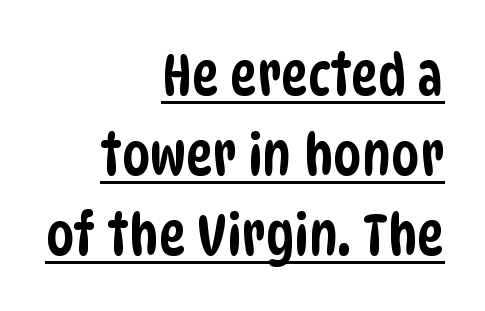
Q: Is the typeface a serif or a sans-serif typeface? A: Sans-serif.
Q: Is the text underlined? A: Yes.
Q: How is the paragraph aligned? A: Right-aligned.
Q: Is the spacing between letters normal or unusually wide? A: Normal.
Q: Is the spacing between lines tight, normal or loose? A: Normal.
Q: Width (condensed, normal, or wide)? A: Condensed.
Q: Stroke contrast? A: Low.
Q: x-height? A: Large.
Q: Monospaced? A: No.
